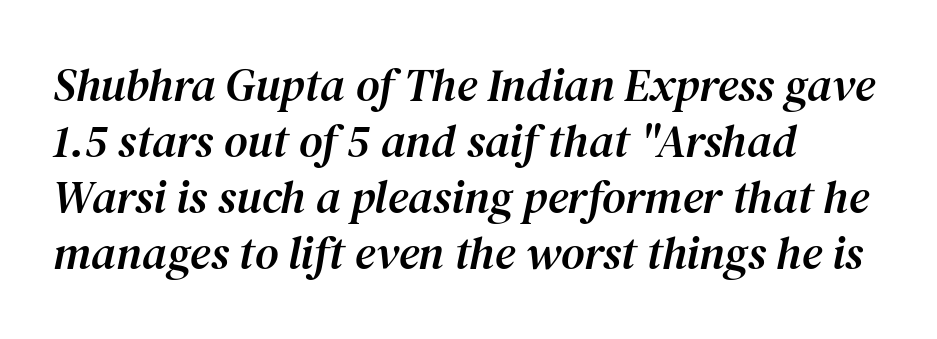
Q: Is the text italic (slanted)? A: Yes, it leans right by about 12 degrees.
Q: Is the typeface a serif or a sans-serif typeface? A: Serif.
Q: Is the text underlined? A: No.
Q: How is the paragraph aligned? A: Left-aligned.
Q: Is the spacing between letters normal or unusually wide? A: Normal.
Q: Width (condensed, normal, or wide)? A: Normal.
Q: Stroke contrast? A: Medium.
Q: x-height? A: Medium.
Q: Monospaced? A: No.
